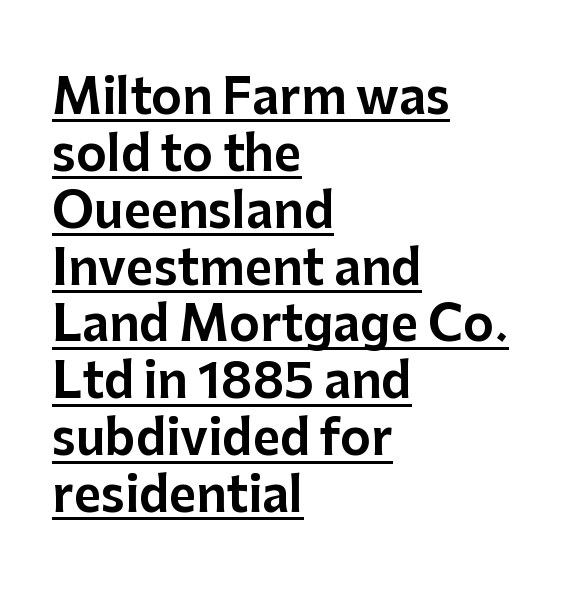
Observe the ordinary spacing: letters are neighbours, not strangers. Has an underline been added? It has. Think of a printed novel: that variable character pitch is what you see here. Typeset ragged right — the left edge is the straight one. This is sans-serif lettering, the kind often seen on screens and signage. Designer's note — italics off, roman on.
